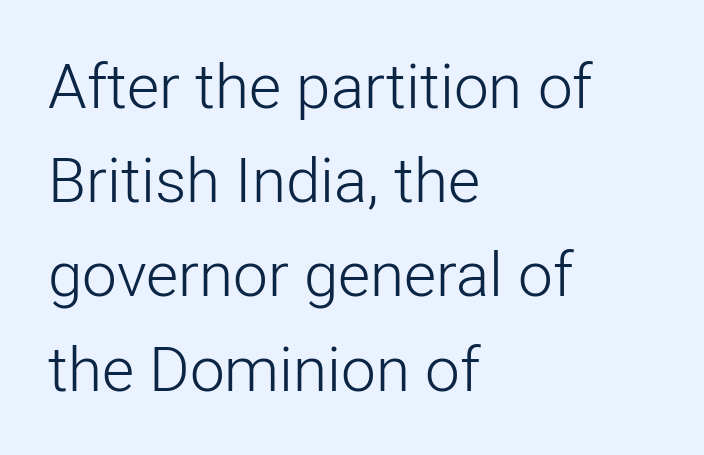
Q: Is the text bold? A: No.
Q: Is the text italic (slanted)? A: No, it is upright.
Q: Is the typeface a serif or a sans-serif typeface? A: Sans-serif.
Q: Is the text underlined? A: No.
Q: How is the paragraph aligned? A: Left-aligned.
Q: Is the spacing between letters normal or unusually wide? A: Normal.
Q: Is the spacing between lines tight, normal or loose? A: Normal.
Q: Width (condensed, normal, or wide)? A: Normal.
Q: Stroke contrast? A: Low.
Q: x-height? A: Medium.
Q: Monospaced? A: No.
